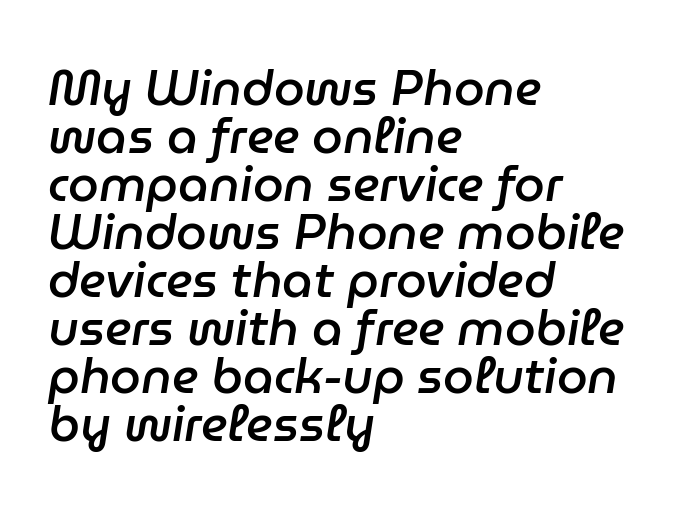
{"italic": "yes", "lean": "right", "slant_degrees": 9, "bold": "semi", "weight": "semibold", "width": "normal", "stroke_contrast": "low", "x_height": "medium", "monospaced": "no", "underline": "no", "align": "left", "line_spacing": "tight", "line_spacing_ratio": 0.98, "letter_spacing": "normal", "letter_spacing_em": 0.0, "glyph_px": 49}
